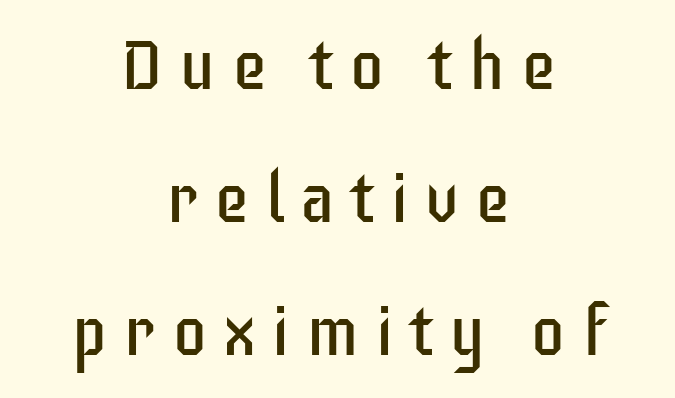
Caption: multi-line text, centered on the measure. Type without underlining. Each word looks stretched out because of the extra space between its letters. Stems and bowls with no extra thickness — not bold. One glance says open: line gaps are wider than usual.
